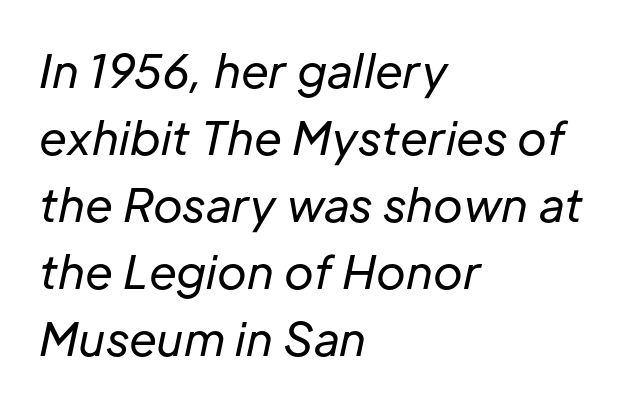
The image shows 45 px regular-weight type, italic (leaning right); set left-aligned, normal line spacing (1.49x), normal letter spacing, not underlined; low stroke contrast and a medium x-height.
